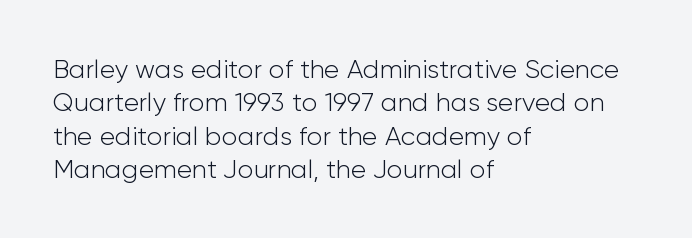
The image shows 26 px text type, upright; set left-aligned, normal line spacing (1.28x), normal letter spacing, not underlined.
